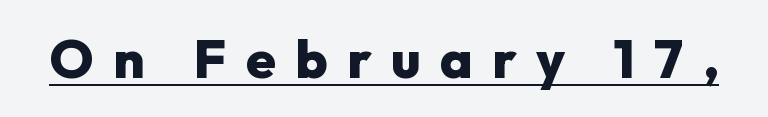
The image shows 54 px heavy sans-serif type, upright; set unusually wide letter spacing (+0.36 em), underlined; low stroke contrast and a medium x-height.
